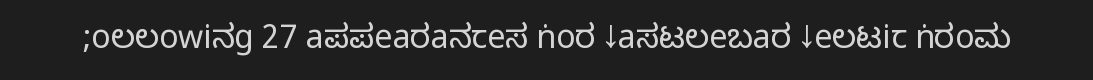
The image shows 32 px condensed sans-serif type, upright; set normal letter spacing, not underlined; medium stroke contrast.
